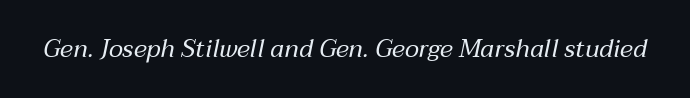
The image shows 25 px text type, italic (leaning right); set normal letter spacing, not underlined.
